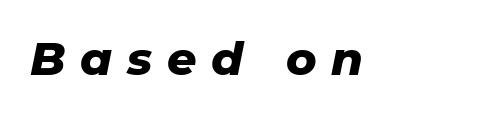
A clean baseline with only descenders dipping below it. Here the designer chose a conventional face with non-uniform glyph widths. Does extra space separate the letters? Yes, quite a lot of it. The lettering tilts uniformly, giving the passage an italic look. Stroke thickness is high; the sample reads as a true bold.
